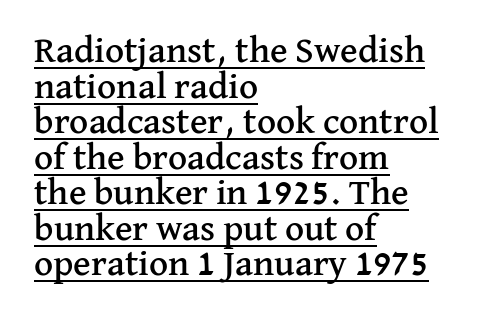
The image shows 37 px serif type, upright; set left-aligned, tight line spacing (0.96x), normal letter spacing, underlined; medium stroke contrast and a medium x-height.
